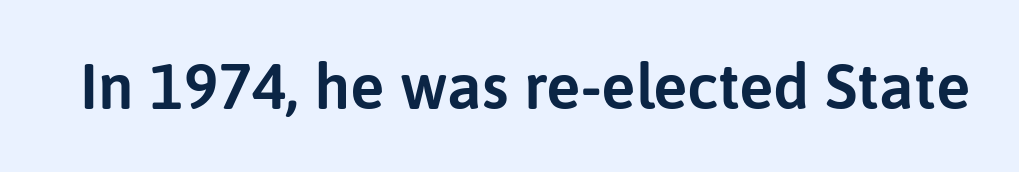
{"serif": "no", "italic": "no", "width": "normal", "stroke_contrast": "low", "x_height": "medium", "monospaced": "no", "underline": "no", "letter_spacing": "normal", "letter_spacing_em": 0.0, "glyph_px": 64}
